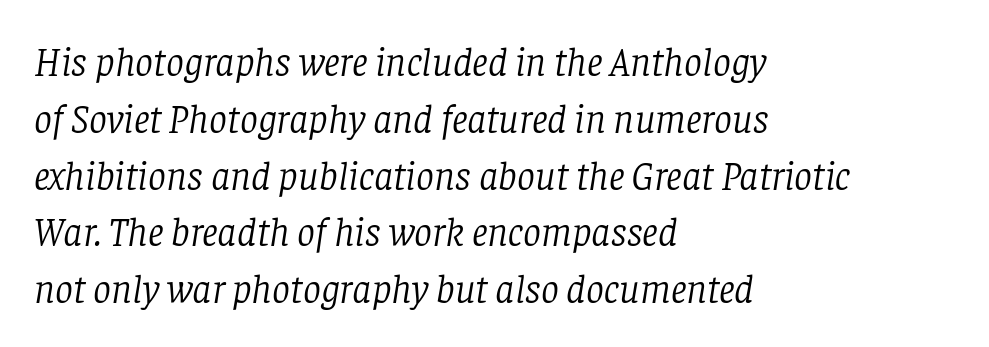
{"serif": "yes", "italic": "yes", "lean": "right", "slant_degrees": 8, "bold": "no", "weight": "light", "width": "normal", "stroke_contrast": "low", "x_height": "large", "monospaced": "no", "underline": "no", "align": "left", "line_spacing": "normal", "line_spacing_ratio": 1.42, "letter_spacing": "normal", "letter_spacing_em": 0.0, "glyph_px": 40}
